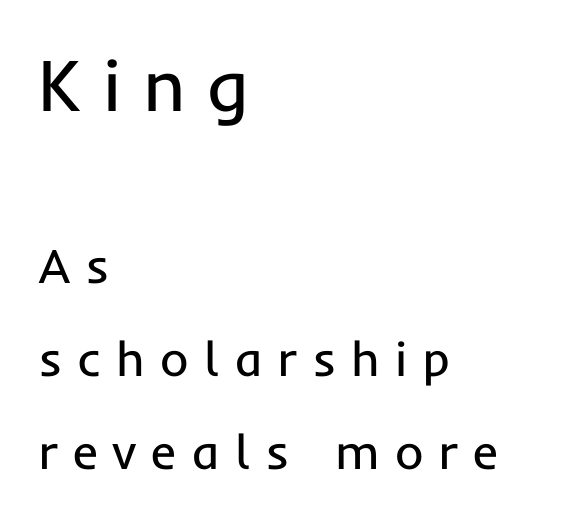
The image shows 73 px regular-weight sans-serif type, upright; set left-aligned, line spacing 1.89x, unusually wide letter spacing (+0.3 em), not underlined; the first (top) block is 1.49x larger; low stroke contrast and a medium x-height.
